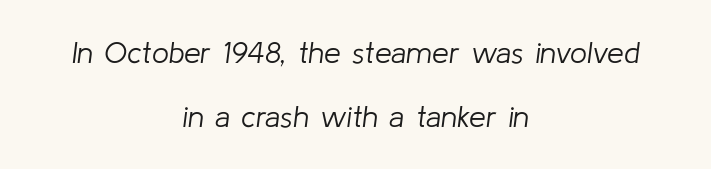
Glance below the letters and you will spot only blank space. Horizontal alignment here is central, giving a formal, balanced look. Nobody touched the tracking dial on this one. Stroke mass is kept to a normal reading level or below. The face used here is proportionally spaced, like ordinary book or web type. Tall strokes in this sample are angled rather than plumb.
